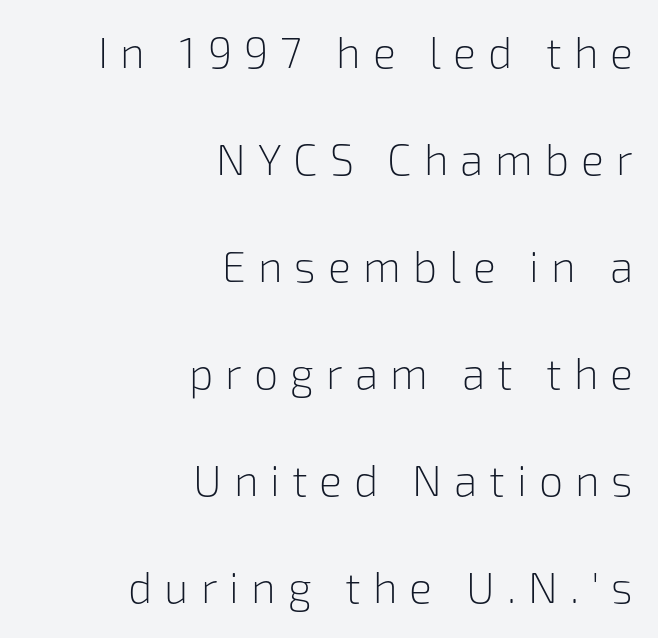
{"serif": "no", "italic": "no", "bold": "no", "weight": "light", "width": "normal", "stroke_contrast": "low", "x_height": "medium", "monospaced": "no", "underline": "no", "align": "right", "line_spacing": "loose", "line_spacing_ratio": 2.49, "letter_spacing": "wide", "letter_spacing_em": 0.28, "glyph_px": 43}
